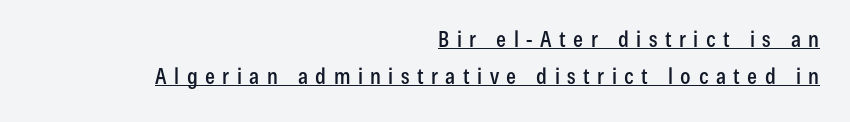
The image shows 22 px text type, upright; set right-aligned, normal line spacing (1.7x), unusually wide letter spacing (+0.34 em), underlined.
